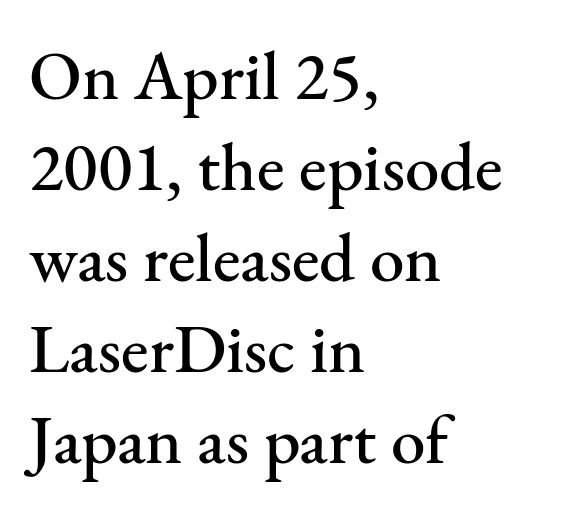
{"serif": "yes", "italic": "no", "width": "normal", "stroke_contrast": "medium", "x_height": "small", "monospaced": "no", "underline": "no", "align": "left", "line_spacing": "normal", "line_spacing_ratio": 1.32, "letter_spacing": "normal", "letter_spacing_em": 0.0, "glyph_px": 69}
